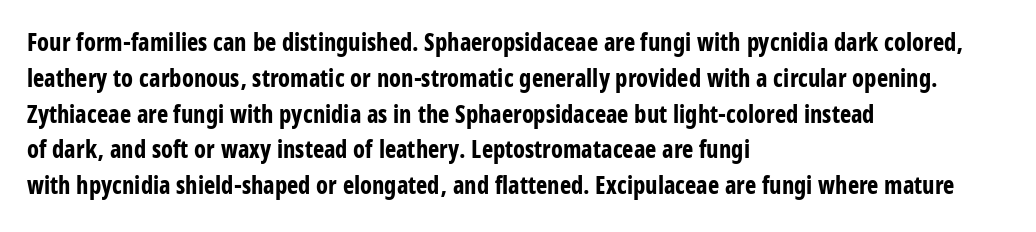
{"italic": "no", "bold": "yes", "underline": "no", "align": "left", "line_spacing": "normal", "line_spacing_ratio": 1.49, "letter_spacing": "normal", "letter_spacing_em": 0.0, "glyph_px": 24}
